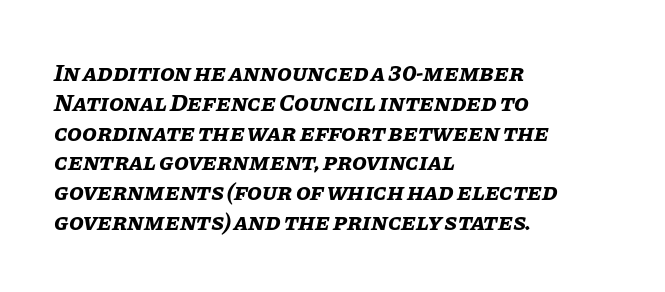
{"italic": "yes", "lean": "right", "slant_degrees": 11, "bold": "yes", "underline": "no", "align": "left", "line_spacing_ratio": 1.24, "letter_spacing": "normal", "letter_spacing_em": 0.0, "glyph_px": 24}
